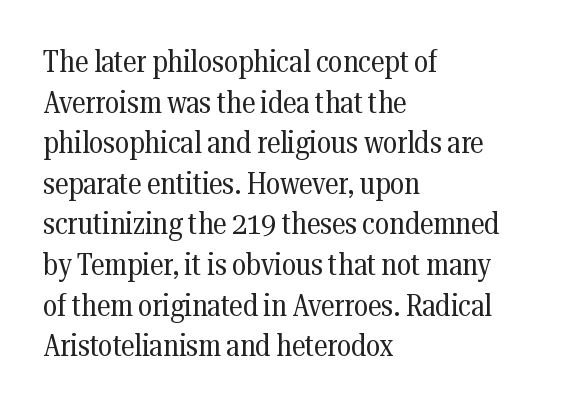
{"serif": "yes", "italic": "no", "bold": "no", "weight": "regular", "width": "condensed", "stroke_contrast": "medium", "x_height": "medium", "monospaced": "no", "underline": "no", "align": "left", "line_spacing": "normal", "line_spacing_ratio": 1.31, "letter_spacing": "normal", "letter_spacing_em": 0.0, "glyph_px": 31}
